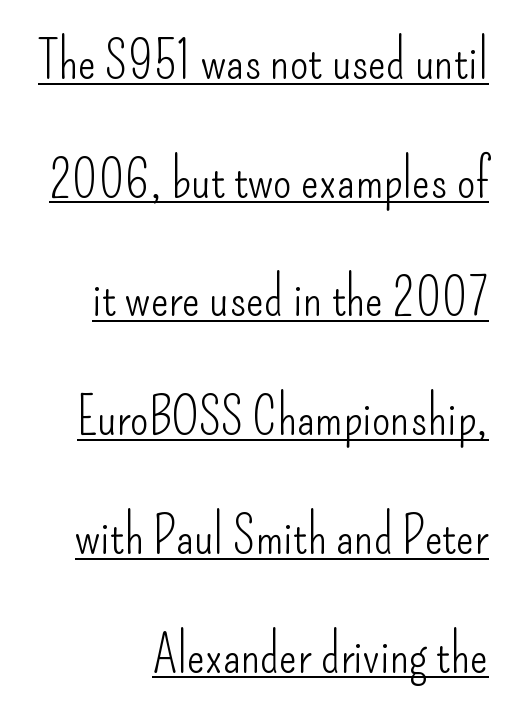
{"serif": "no", "italic": "no", "bold": "no", "weight": "light", "width": "condensed", "stroke_contrast": "low", "x_height": "small", "monospaced": "no", "underline": "yes", "align": "right", "line_spacing": "loose", "line_spacing_ratio": 2.24, "letter_spacing": "normal", "letter_spacing_em": 0.0, "glyph_px": 53}
